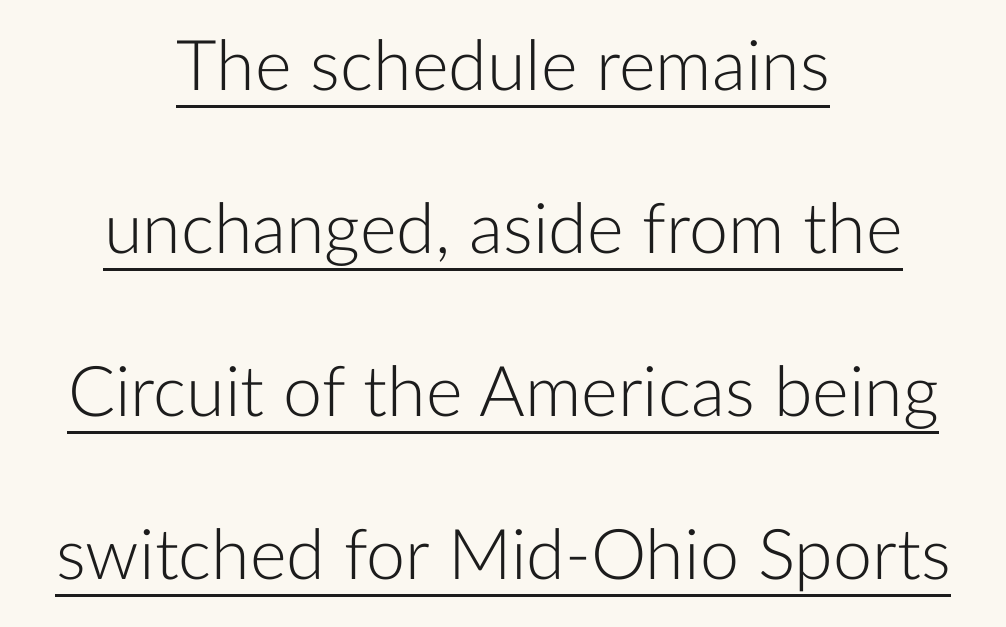
The image shows 70 px light sans-serif type, upright; set centered, loose line spacing (2.33x), normal letter spacing, underlined; low stroke contrast and a medium x-height.
